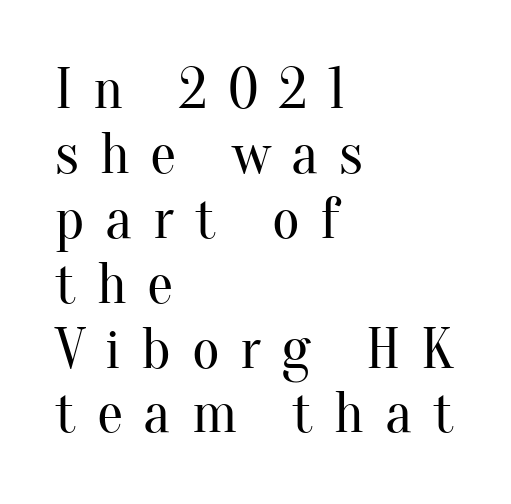
{"serif": "yes", "italic": "no", "bold": "no", "weight": "regular", "width": "normal", "stroke_contrast": "medium", "x_height": "small", "monospaced": "no", "underline": "no", "align": "left", "line_spacing": "tight", "line_spacing_ratio": 1.1, "letter_spacing": "wide", "letter_spacing_em": 0.35, "glyph_px": 59}
